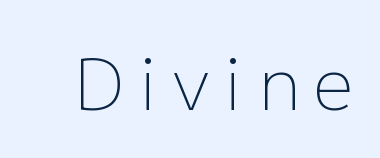
{"serif": "no", "italic": "no", "bold": "no", "weight": "light", "width": "normal", "stroke_contrast": "low", "x_height": "medium", "monospaced": "no", "underline": "no", "letter_spacing": "wide", "letter_spacing_em": 0.2, "glyph_px": 71}
